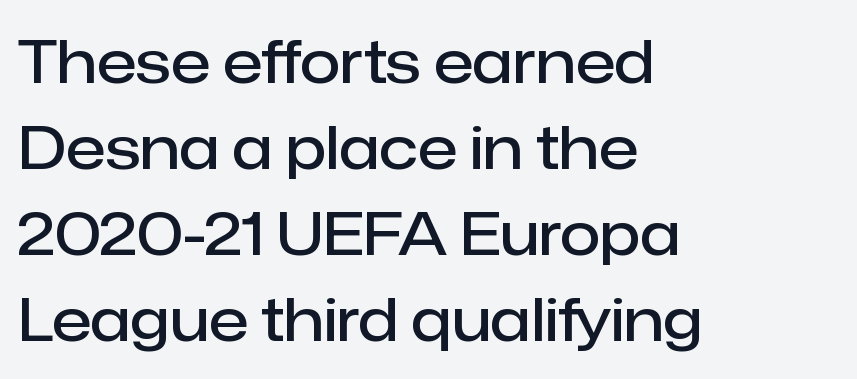
Q: Is the text bold? A: Semi-bold.
Q: Is the text italic (slanted)? A: No, it is upright.
Q: Is the typeface a serif or a sans-serif typeface? A: Sans-serif.
Q: Is the text underlined? A: No.
Q: How is the paragraph aligned? A: Left-aligned.
Q: Is the spacing between letters normal or unusually wide? A: Normal.
Q: Is the spacing between lines tight, normal or loose? A: Normal.
Q: Width (condensed, normal, or wide)? A: Normal.
Q: Stroke contrast? A: Low.
Q: x-height? A: Medium.
Q: Monospaced? A: No.
